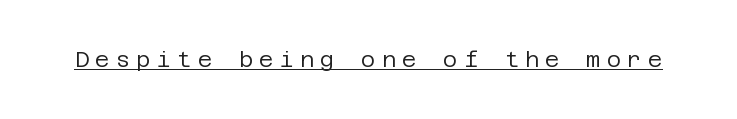
This is not heavy type; no bold has been used. The tracking reads as deliberately expanded to a designer's eye. Unlike italic type, these characters show no tilt at all. A typographer would call this underscored text.
